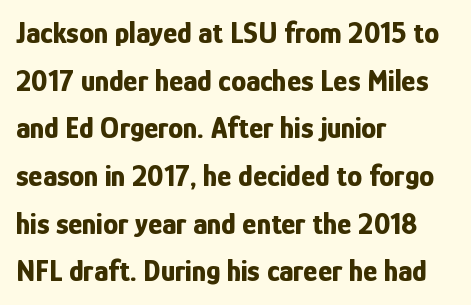
Examine the stroke ends and you'll find no serifs. Caption: standard tracking, unaltered. The rows are spaced the way most documents space them. Bare-footed words on every line.
